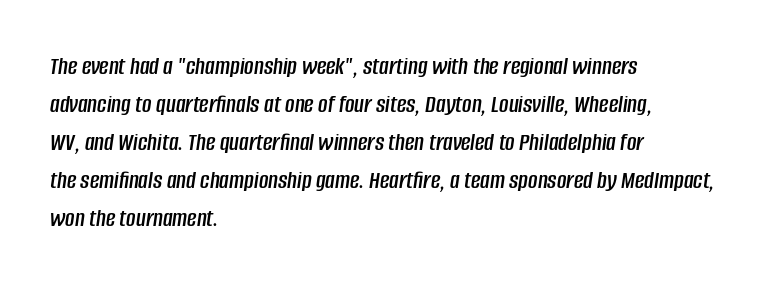
The image shows 26 px text type, italic (leaning right); set left-aligned, normal line spacing (1.46x), normal letter spacing, not underlined.
